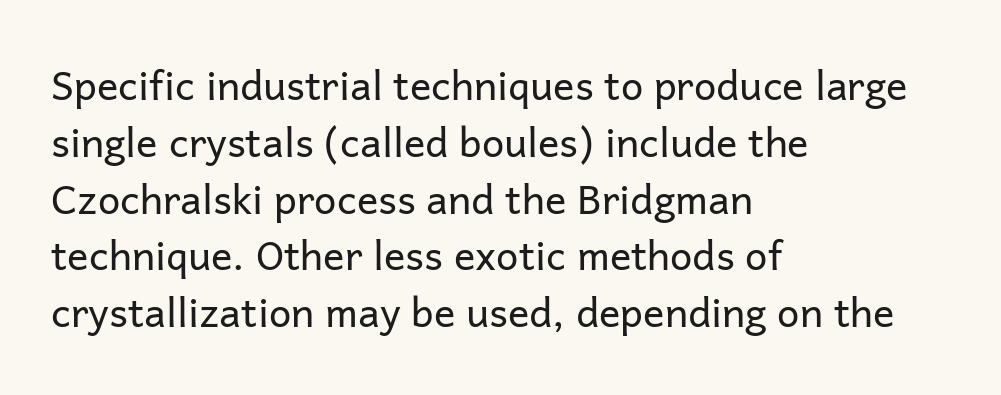
{"serif": "no", "italic": "no", "bold": "no", "weight": "regular", "width": "normal", "stroke_contrast": "low", "x_height": "medium", "monospaced": "no", "underline": "no", "align": "left", "line_spacing": "normal", "line_spacing_ratio": 1.42, "letter_spacing": "normal", "letter_spacing_em": 0.0, "glyph_px": 40}
